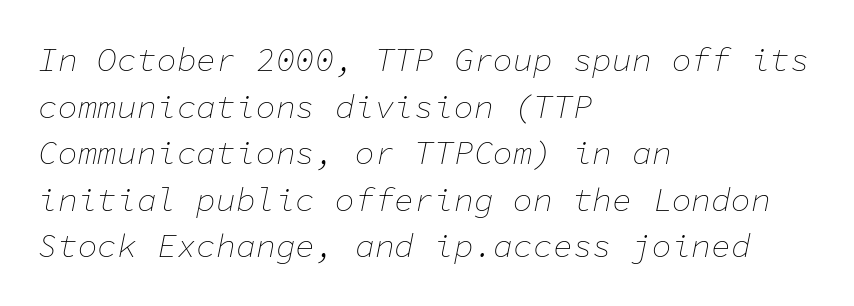
Q: Is the text bold? A: No.
Q: Is the text italic (slanted)? A: Yes, it leans right by about 11 degrees.
Q: Is the text underlined? A: No.
Q: How is the paragraph aligned? A: Left-aligned.
Q: Is the spacing between letters normal or unusually wide? A: Normal.
Q: Is the spacing between lines tight, normal or loose? A: Normal.
Q: Width (condensed, normal, or wide)? A: Normal.
Q: Stroke contrast? A: Low.
Q: x-height? A: Medium.
Q: Monospaced? A: Yes.
